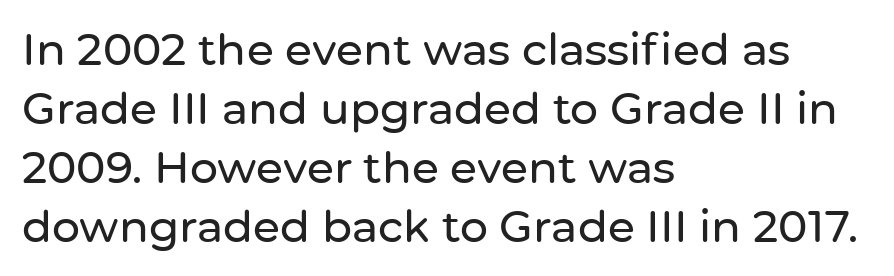
This sample uses a sans-serif face. Words float on clear page, feet unadorned. Nothing unusual about the tracking: characters are spaced as the font intends. The axis of the letterforms is exactly vertical. The rendering uses a moderate line-height, typical for paragraphs.
